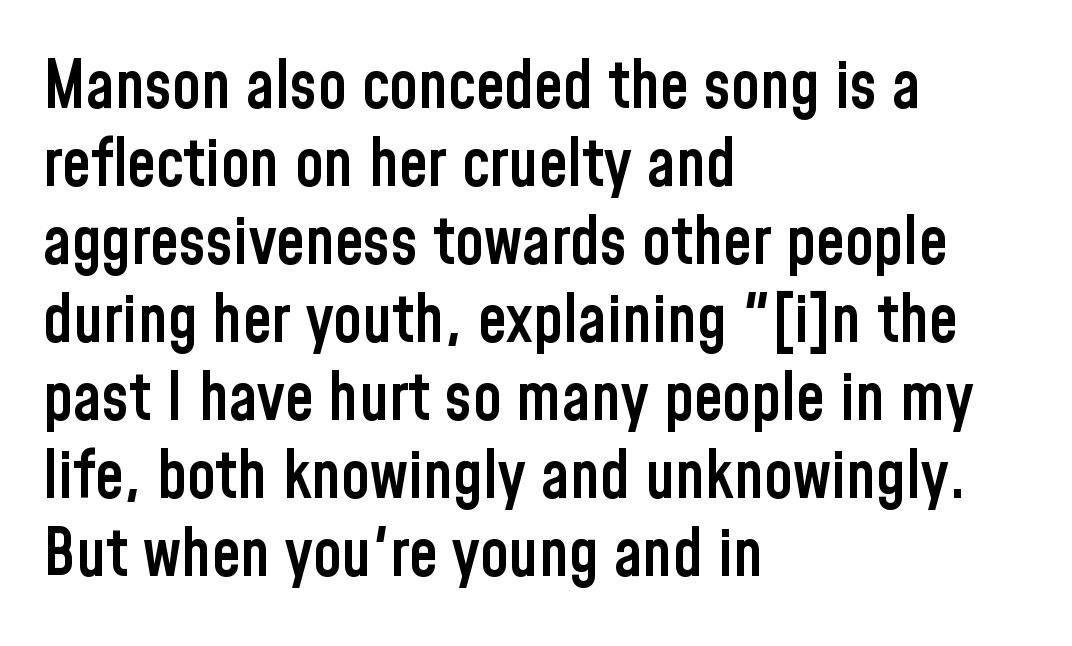
The gap between lines stays unmarked. The passage shown is typeset with a sans-serif family. Designer's note — italics off, roman on. These lines are set flush left with a ragged right edge. The letters advance in unequal steps, a hallmark of proportional type. Tracking value appears to be zero — textbook default spacing.
